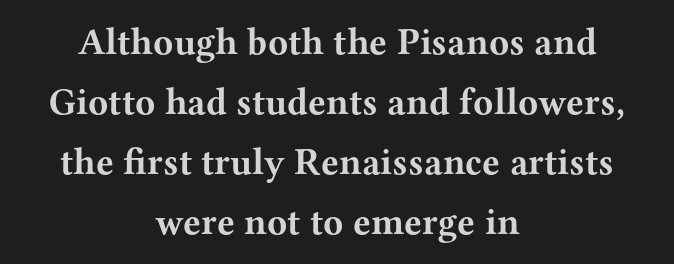
Each letter keeps its own natural width here, so spacing adapts to shape. The rendering shows small feet on the letterforms — a serif design. Plenty of ink on the page — the face is bold. Teacher's note: observe the equal gaps on both sides — that is centered alignment.
